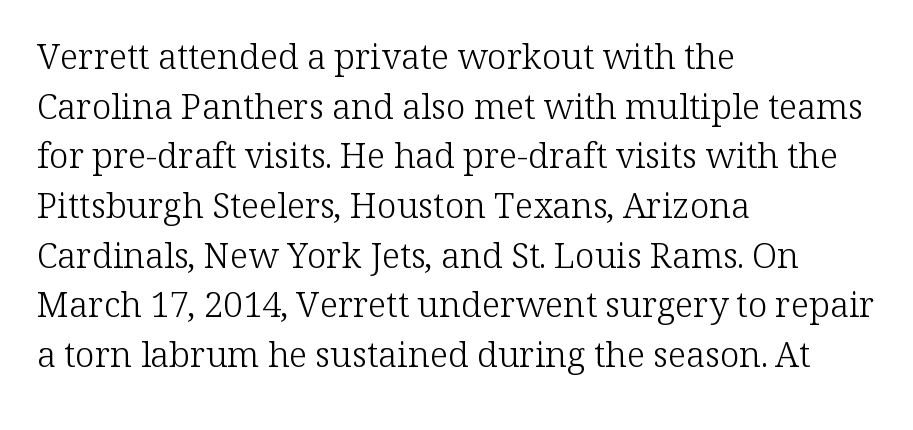
Think of a printed novel: that variable character pitch is what you see here. The gaps between neighbouring characters are ordinary and unremarkable. Every row of glyphs begins at an identical x-position on the left. Successive baselines arrive at the customary interval. Only glyphs here, with clear space below each row. Ascenders rise straight up at ninety degrees.
